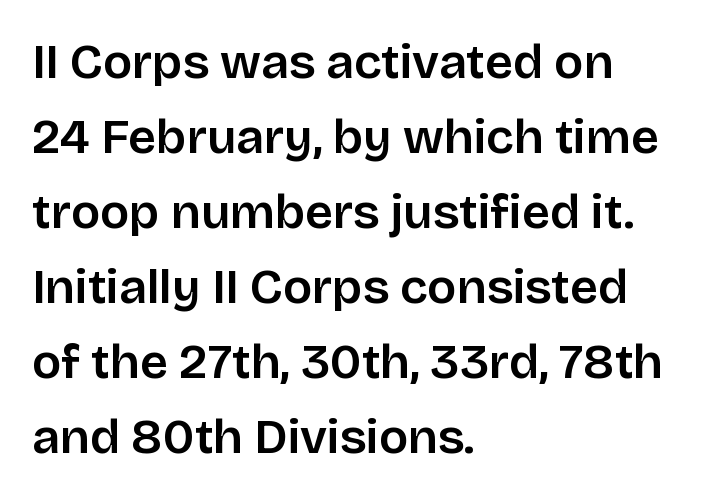
The image shows 49 px semibold sans-serif type, upright; set left-aligned, normal line spacing (1.53x), normal letter spacing, not underlined; low stroke contrast and a large x-height.
